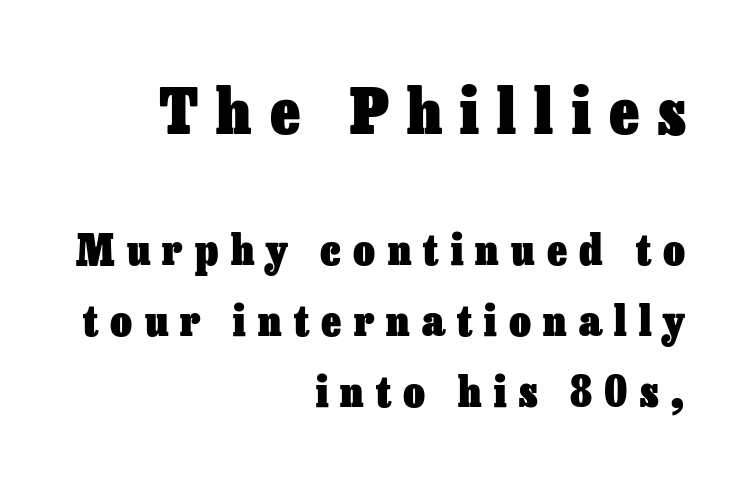
Rendered with straight, roman letterforms. Note the varied advance widths — an 'i' is clearly narrower than an 'm'. Tracking here is generous; glyphs stand well apart from one another. Rule under the text: the space is simply empty. The face used here appears at its bigger size in the upper chunk.
